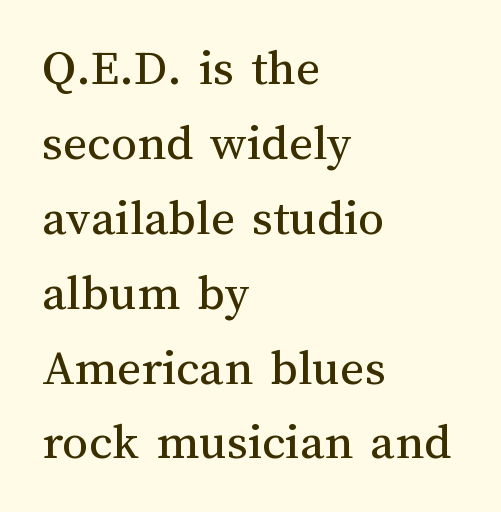
Q: Is the text bold? A: No.
Q: Is the text italic (slanted)? A: No, it is upright.
Q: Is the text underlined? A: No.
Q: How is the paragraph aligned? A: Left-aligned.
Q: Is the spacing between letters normal or unusually wide? A: Normal.
Q: Is the spacing between lines tight, normal or loose? A: Normal.
Q: Width (condensed, normal, or wide)? A: Normal.
Q: Stroke contrast? A: Medium.
Q: x-height? A: Medium.
Q: Monospaced? A: No.
